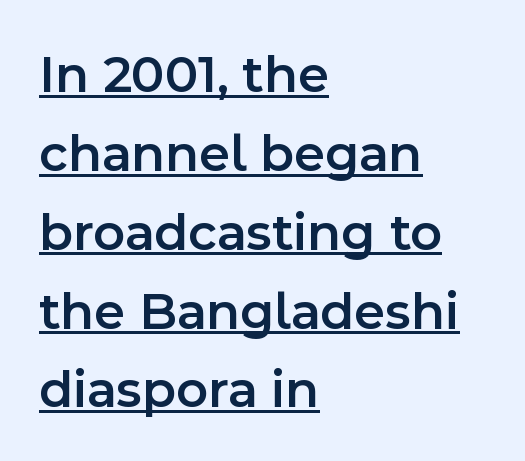
Posture: straight, roman, zero tilt. Is the block centered? No — it sits flush against the left margin. The leading is moderate, giving the passage an even texture. You can tell from the bare stems that sans-serif type was used. This is moderately heavy type, rendered in semibold.
